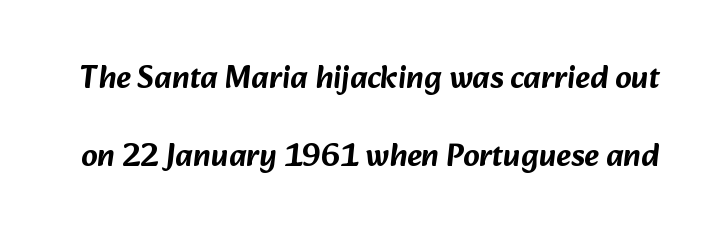
Does the leading feel generous? Absolutely, it's lavish. Nothing unusual about the tracking: characters are spaced as the font intends. Font category for this specimen: sans-serif. Do the characters align in a grid? No, the font is proportional.
